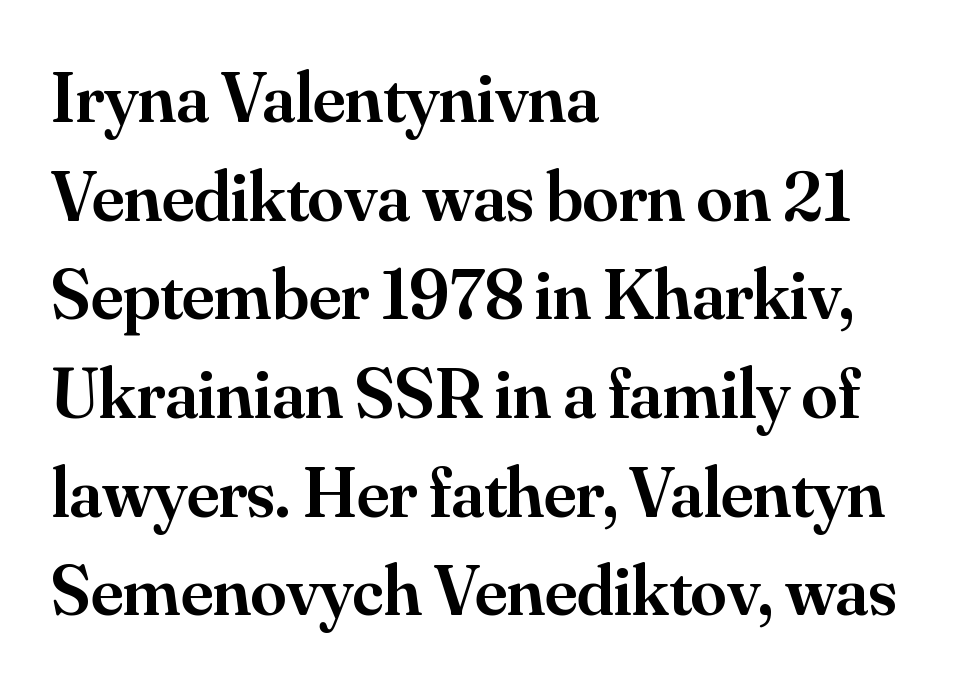
The glyphs have the mass of a demibold cut, below bold. The rows are spaced the way most documents space them. Left-aligned paragraph, ragged on the right. No word sits above an underline. Is this a fixed-width face? No — the glyphs have proportional, varying widths. The tracking reads as untouched default to a designer's eye.
